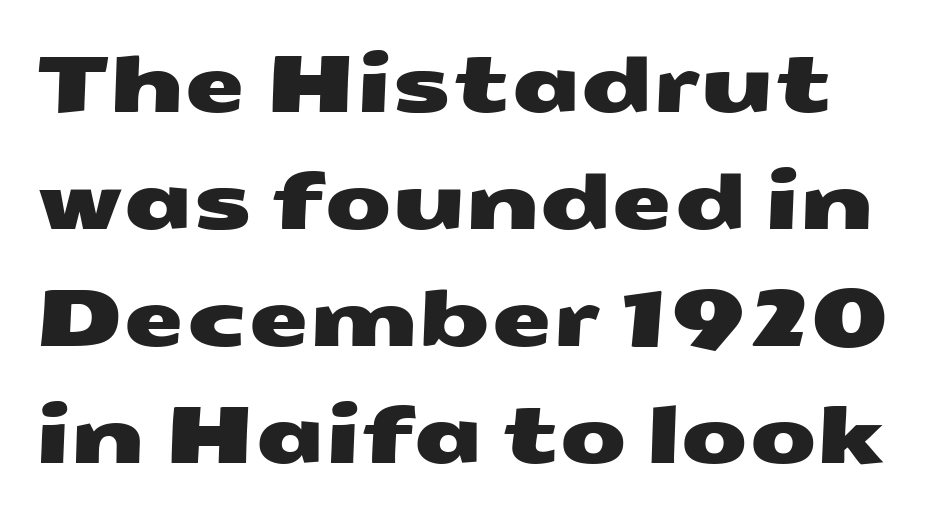
The image shows 78 px wide sans-serif type; set normal line spacing (1.5x), normal letter spacing, not underlined; medium stroke contrast and a medium x-height.
